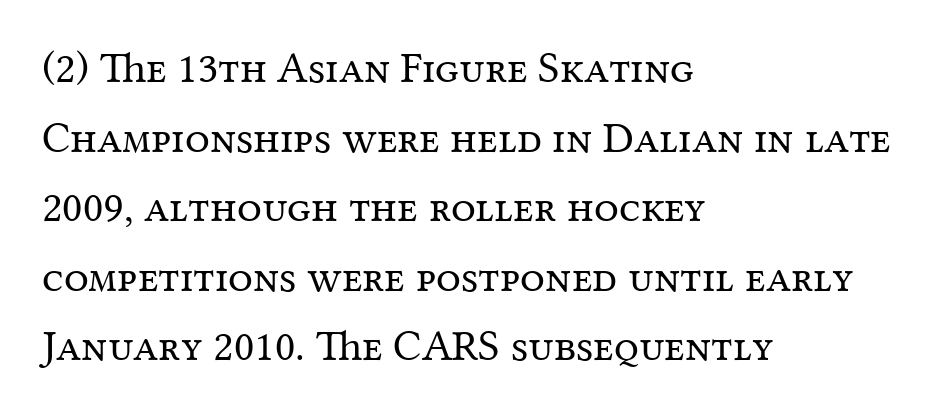
{"serif": "yes", "italic": "no", "bold": "no", "weight": "regular", "width": "normal", "stroke_contrast": "medium", "x_height": "medium", "monospaced": "no", "underline": "no", "align": "left", "line_spacing": "normal", "line_spacing_ratio": 1.58, "letter_spacing": "normal", "letter_spacing_em": 0.0, "glyph_px": 44}
